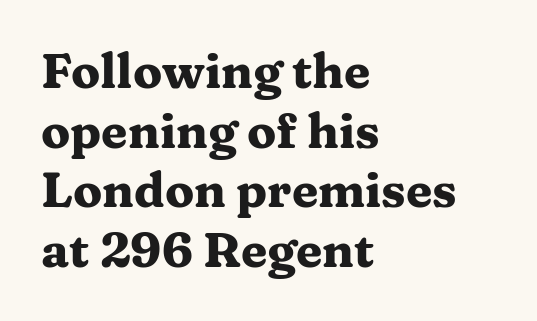
Q: Is the text bold? A: Yes.
Q: Is the text italic (slanted)? A: No, it is upright.
Q: Is the typeface a serif or a sans-serif typeface? A: Serif.
Q: Is the text underlined? A: No.
Q: How is the paragraph aligned? A: Left-aligned.
Q: Is the spacing between letters normal or unusually wide? A: Normal.
Q: Width (condensed, normal, or wide)? A: Wide.
Q: Stroke contrast? A: Medium.
Q: x-height? A: Medium.
Q: Monospaced? A: No.
